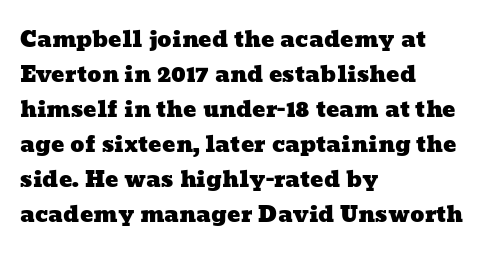
Q: Is the text underlined? A: No.
Q: How is the paragraph aligned? A: Left-aligned.
Q: Is the spacing between letters normal or unusually wide? A: Normal.
Q: Is the spacing between lines tight, normal or loose? A: Normal.
